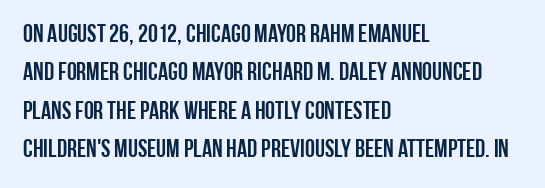
{"italic": "no", "underline": "no", "align": "left", "line_spacing": "normal", "line_spacing_ratio": 1.54, "letter_spacing": "normal", "letter_spacing_em": 0.0, "glyph_px": 25}
